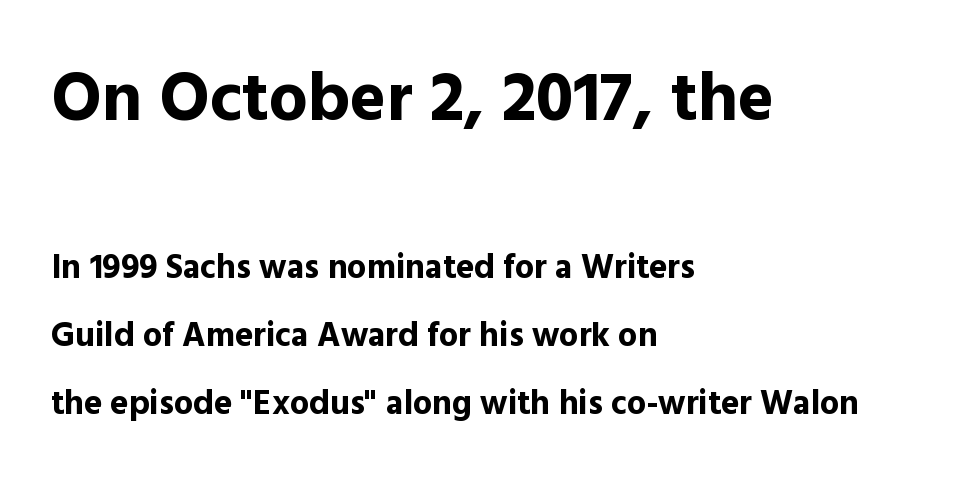
Check under the words: just untouched page. When letters stand straight like this, we call the style roman or upright. Here the designer chose a conventional face with non-uniform glyph widths. The line-height multiplier appears high, well above default. Tracking here is standard; glyphs follow each other at the usual distance. Typographically, this falls in the sans-serif category.
